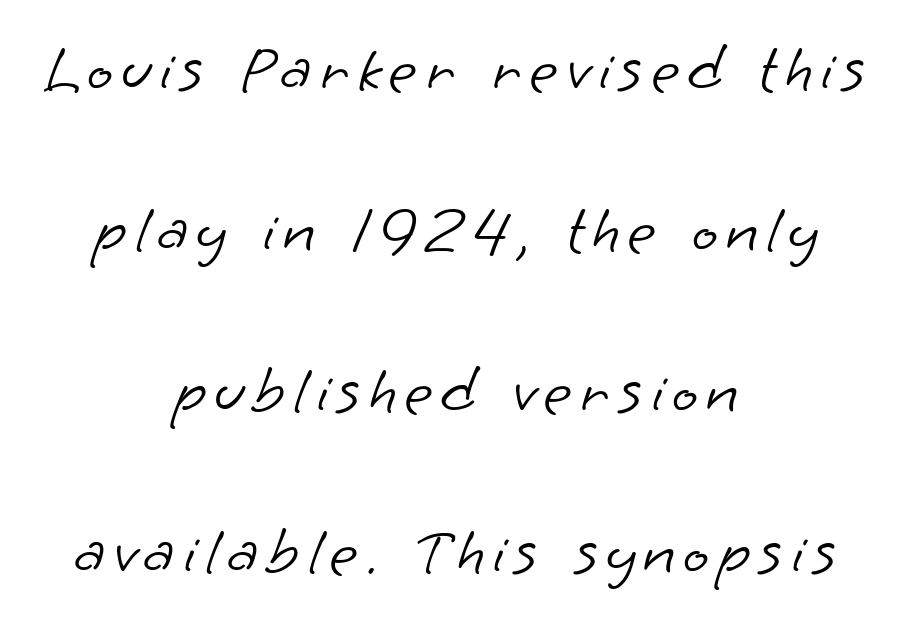
Q: Is the text bold? A: No.
Q: Is the typeface a serif or a sans-serif typeface? A: Sans-serif.
Q: Is the text underlined? A: No.
Q: How is the paragraph aligned? A: Centered.
Q: Is the spacing between lines tight, normal or loose? A: Loose.
Q: Width (condensed, normal, or wide)? A: Normal.
Q: Stroke contrast? A: Low.
Q: x-height? A: Small.
Q: Monospaced? A: No.
